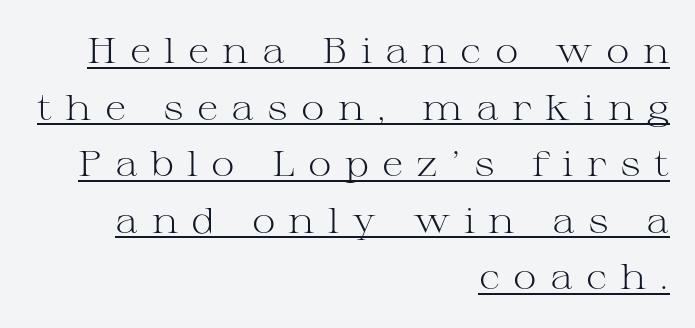
Q: Is the text bold? A: No.
Q: Is the text italic (slanted)? A: No, it is upright.
Q: Is the typeface a serif or a sans-serif typeface? A: Serif.
Q: Is the text underlined? A: Yes.
Q: How is the paragraph aligned? A: Right-aligned.
Q: Is the spacing between letters normal or unusually wide? A: Unusually wide.
Q: Is the spacing between lines tight, normal or loose? A: Normal.
Q: Width (condensed, normal, or wide)? A: Wide.
Q: Stroke contrast? A: Medium.
Q: x-height? A: Medium.
Q: Monospaced? A: No.
